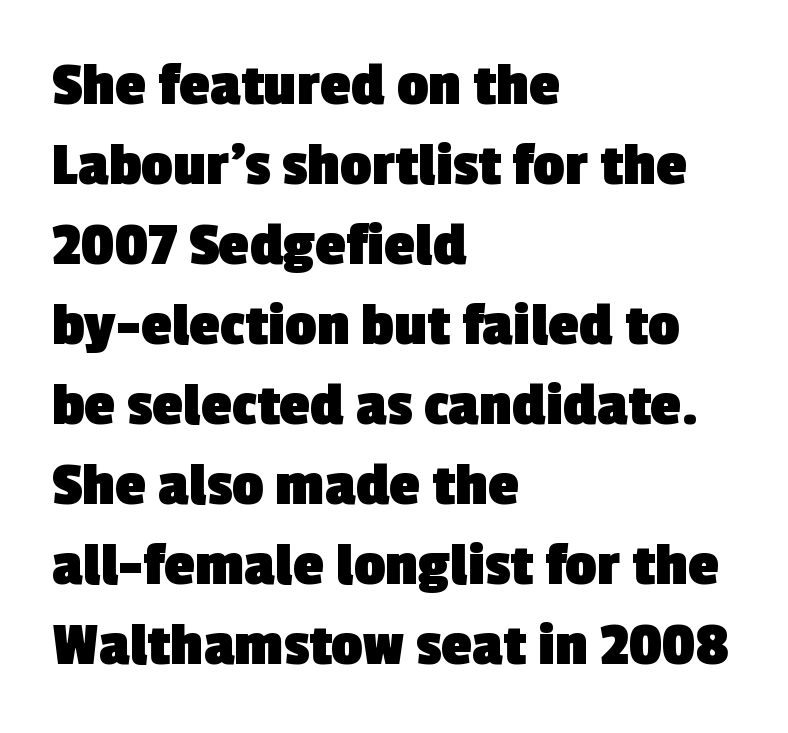
The image shows 62 px heavy sans-serif type; set left-aligned, normal line spacing (1.29x), normal letter spacing, not underlined; a medium x-height.
